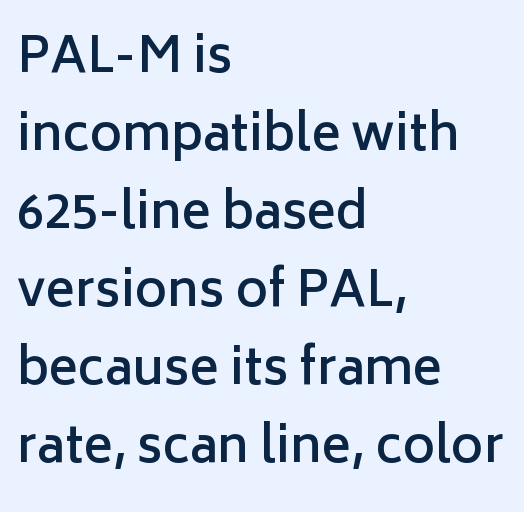
Q: Is the text bold? A: Semi-bold.
Q: Is the text italic (slanted)? A: No, it is upright.
Q: Is the typeface a serif or a sans-serif typeface? A: Sans-serif.
Q: Is the text underlined? A: No.
Q: How is the paragraph aligned? A: Left-aligned.
Q: Is the spacing between letters normal or unusually wide? A: Normal.
Q: Is the spacing between lines tight, normal or loose? A: Normal.
Q: Width (condensed, normal, or wide)? A: Normal.
Q: Stroke contrast? A: Low.
Q: x-height? A: Medium.
Q: Monospaced? A: No.
